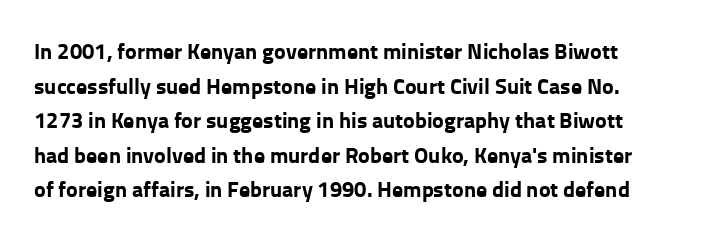
{"italic": "no", "bold": "yes", "underline": "no", "line_spacing": "normal", "line_spacing_ratio": 1.57, "letter_spacing": "normal", "letter_spacing_em": 0.0, "glyph_px": 22}
